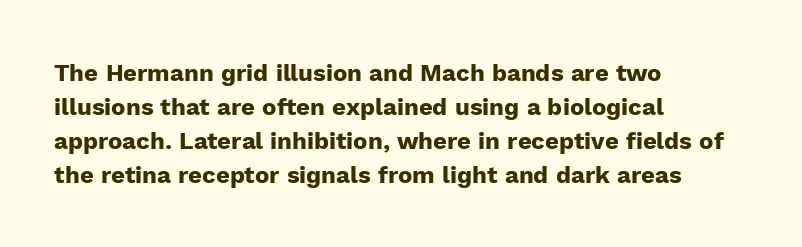
Q: Is the text bold? A: Yes.
Q: Is the text italic (slanted)? A: No, it is upright.
Q: Is the text underlined? A: No.
Q: How is the paragraph aligned? A: Left-aligned.
Q: Is the spacing between letters normal or unusually wide? A: Normal.
Q: Is the spacing between lines tight, normal or loose? A: Normal.
